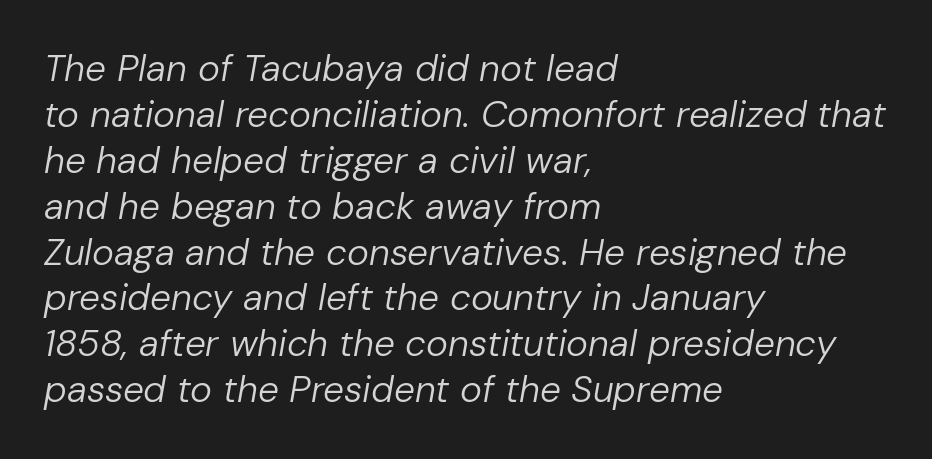
Q: Is the text bold? A: No.
Q: Is the text italic (slanted)? A: Yes, it leans right by about 10 degrees.
Q: Is the text underlined? A: No.
Q: How is the paragraph aligned? A: Left-aligned.
Q: Is the spacing between letters normal or unusually wide? A: Normal.
Q: Width (condensed, normal, or wide)? A: Normal.
Q: Stroke contrast? A: Low.
Q: x-height? A: Medium.
Q: Monospaced? A: No.
